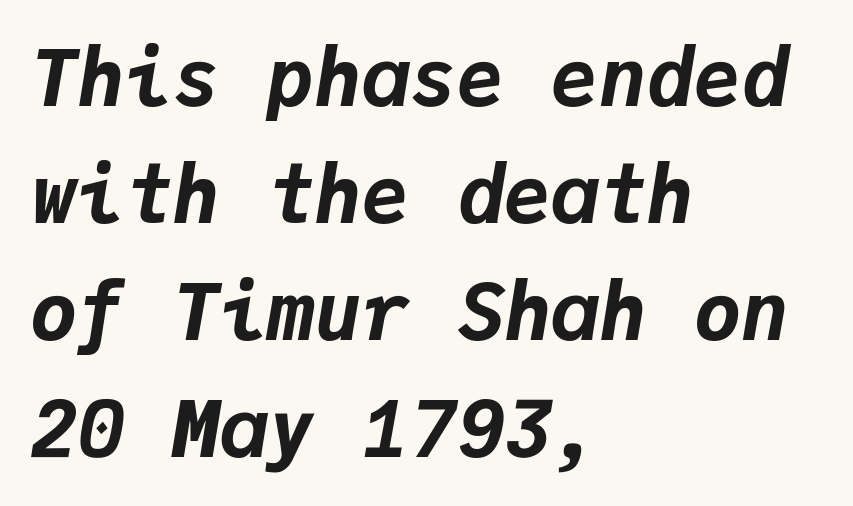
Q: Is the text bold? A: Yes.
Q: Is the text italic (slanted)? A: Yes, it leans right by about 9 degrees.
Q: Is the text underlined? A: No.
Q: How is the paragraph aligned? A: Left-aligned.
Q: Is the spacing between letters normal or unusually wide? A: Normal.
Q: Is the spacing between lines tight, normal or loose? A: Normal.
Q: Width (condensed, normal, or wide)? A: Normal.
Q: Stroke contrast? A: Low.
Q: x-height? A: Medium.
Q: Monospaced? A: Yes.
